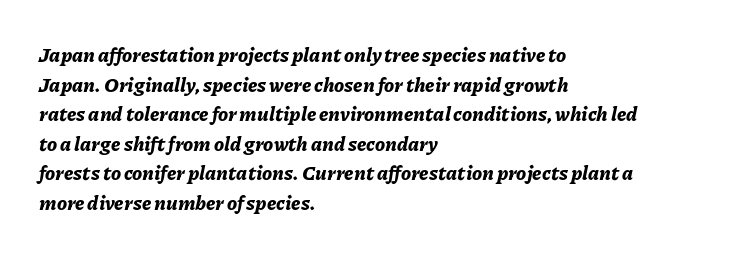
Q: Is the text bold? A: Yes.
Q: Is the text italic (slanted)? A: Yes, it leans right by about 11 degrees.
Q: Is the text underlined? A: No.
Q: How is the paragraph aligned? A: Left-aligned.
Q: Is the spacing between letters normal or unusually wide? A: Normal.
Q: Is the spacing between lines tight, normal or loose? A: Normal.
